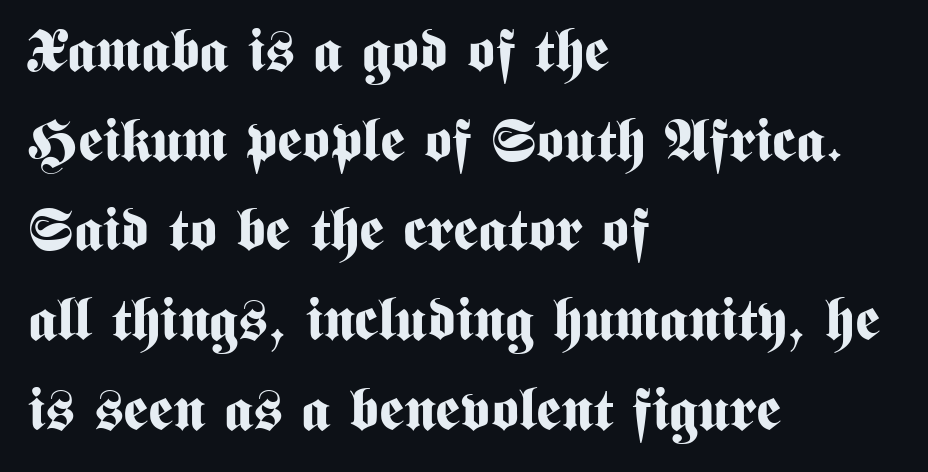
Q: Is the text bold? A: Yes.
Q: Is the text italic (slanted)? A: No, it is upright.
Q: Is the typeface a serif or a sans-serif typeface? A: Sans-serif.
Q: Is the text underlined? A: No.
Q: How is the paragraph aligned? A: Left-aligned.
Q: Is the spacing between letters normal or unusually wide? A: Normal.
Q: Is the spacing between lines tight, normal or loose? A: Normal.
Q: Width (condensed, normal, or wide)? A: Condensed.
Q: Stroke contrast? A: Medium.
Q: x-height? A: Medium.
Q: Monospaced? A: No.
